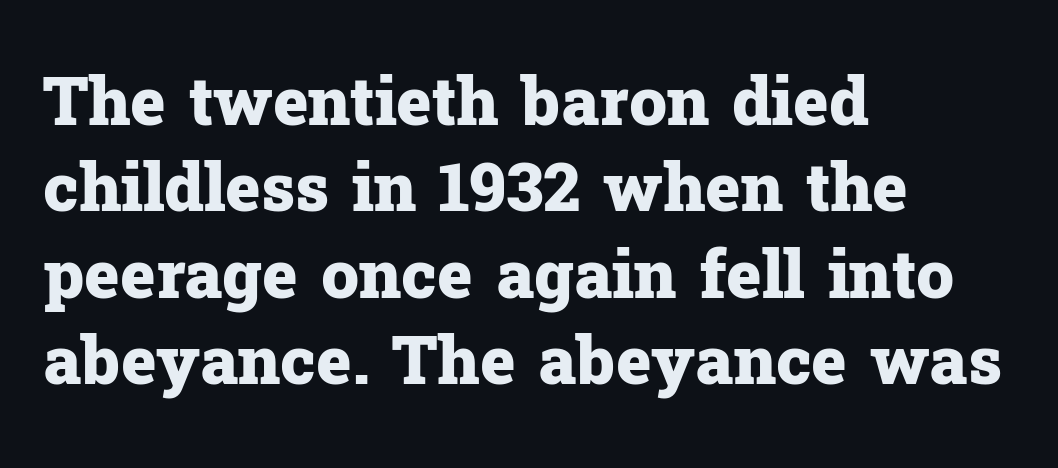
The specimen reads as upright at a glance. All the whitespace from short lines collects on the right. Each letter keeps its own natural width here, so spacing adapts to shape. Look at the bottom of the vertical strokes: they flare into serifs here. The line texture is even and compact thanks to regular tracking. Students, this is bold: see how much ink each stroke carries.
